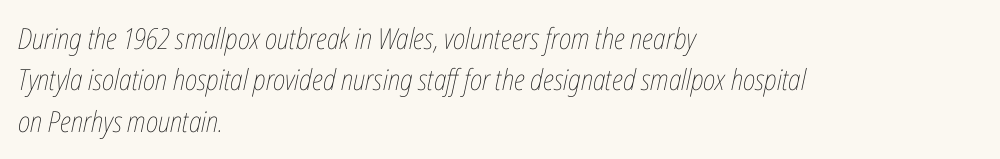
{"italic": "yes", "lean": "right", "slant_degrees": 12, "bold": "no", "weight": "thin", "width": "condensed", "stroke_contrast": "low", "x_height": "medium", "monospaced": "no", "underline": "no", "align": "left", "line_spacing": "normal", "line_spacing_ratio": 1.43, "letter_spacing": "normal", "letter_spacing_em": 0.0, "glyph_px": 29}
